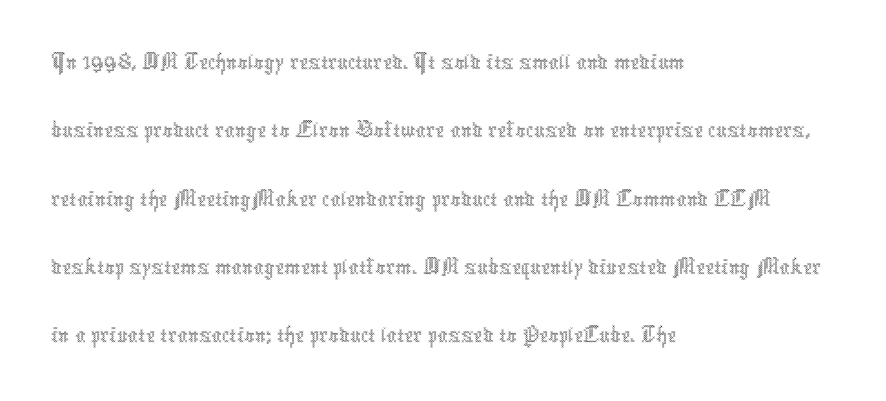
The image shows 51 px thin, condensed type, upright; set left-aligned, normal line spacing (1.34x), normal letter spacing, not underlined; a medium x-height.
